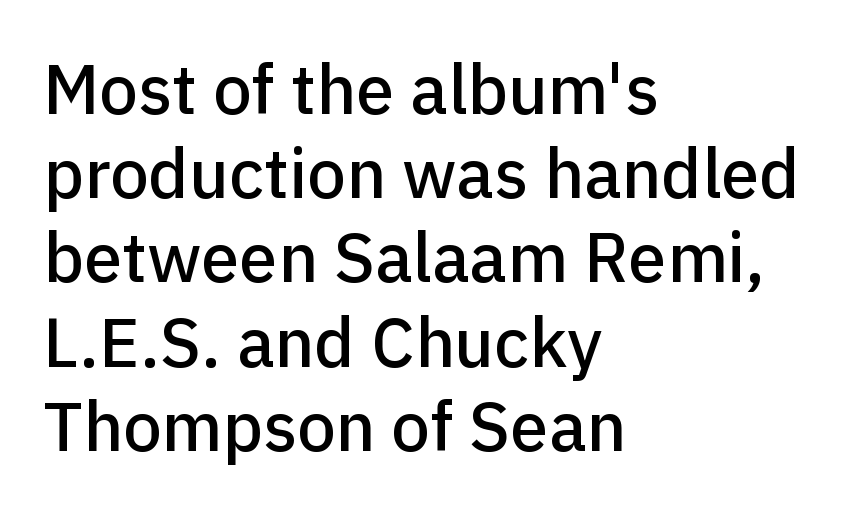
Q: Is the text italic (slanted)? A: No, it is upright.
Q: Is the typeface a serif or a sans-serif typeface? A: Sans-serif.
Q: Is the text underlined? A: No.
Q: How is the paragraph aligned? A: Left-aligned.
Q: Is the spacing between letters normal or unusually wide? A: Normal.
Q: Width (condensed, normal, or wide)? A: Normal.
Q: Stroke contrast? A: Low.
Q: x-height? A: Medium.
Q: Monospaced? A: No.
